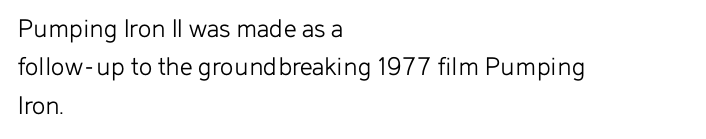
Q: Is the text bold? A: No.
Q: Is the text italic (slanted)? A: No, it is upright.
Q: Is the typeface a serif or a sans-serif typeface? A: Sans-serif.
Q: Is the text underlined? A: No.
Q: How is the paragraph aligned? A: Left-aligned.
Q: Is the spacing between letters normal or unusually wide? A: Normal.
Q: Is the spacing between lines tight, normal or loose? A: Normal.
Q: Width (condensed, normal, or wide)? A: Normal.
Q: Stroke contrast? A: Low.
Q: x-height? A: Medium.
Q: Monospaced? A: No.
